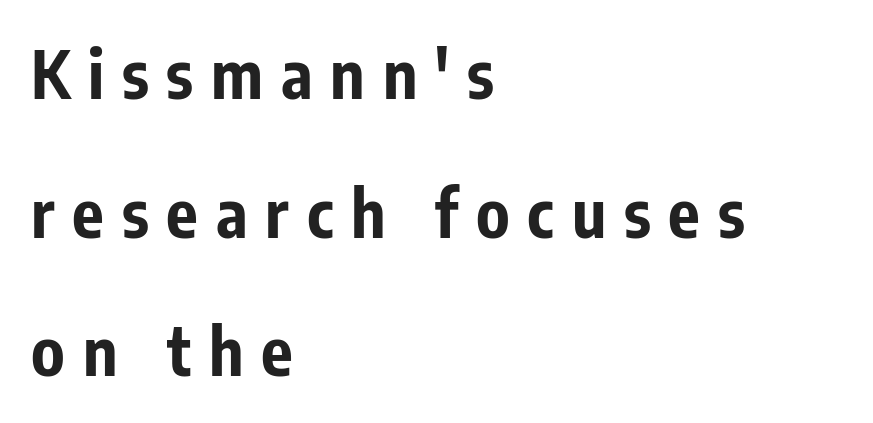
This is roman type, the default non-slanted kind. Reading down the block, your eye returns to a fixed left position each line. Bare-footed words on every line. A sans-serif font was chosen for this passage.
